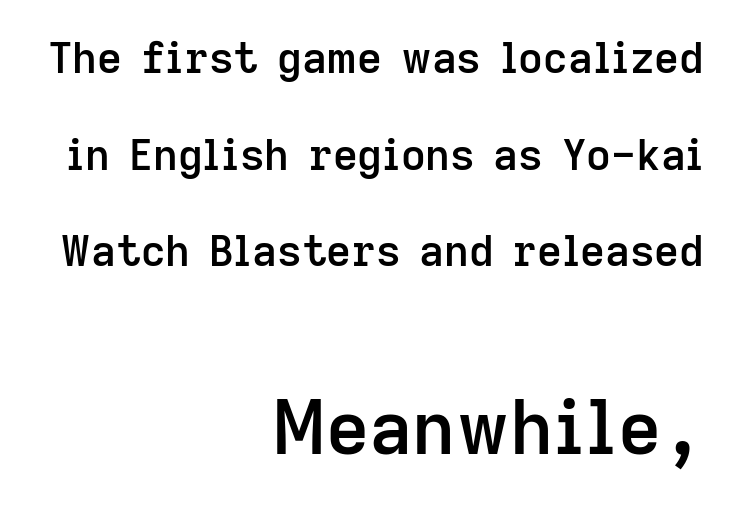
The image shows 75 px semibold sans-serif type, upright; set right-aligned, loose line spacing (2.25x), normal letter spacing, not underlined; the second (bottom) block is 1.74x larger; low stroke contrast and a medium x-height.
